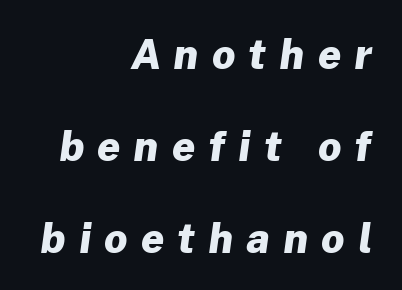
{"serif": "no", "bold": "yes", "weight": "heavy", "width": "normal", "stroke_contrast": "low", "x_height": "medium", "monospaced": "no", "underline": "no", "align": "right", "line_spacing": "loose", "line_spacing_ratio": 2.3, "letter_spacing": "wide", "letter_spacing_em": 0.34, "glyph_px": 40}
